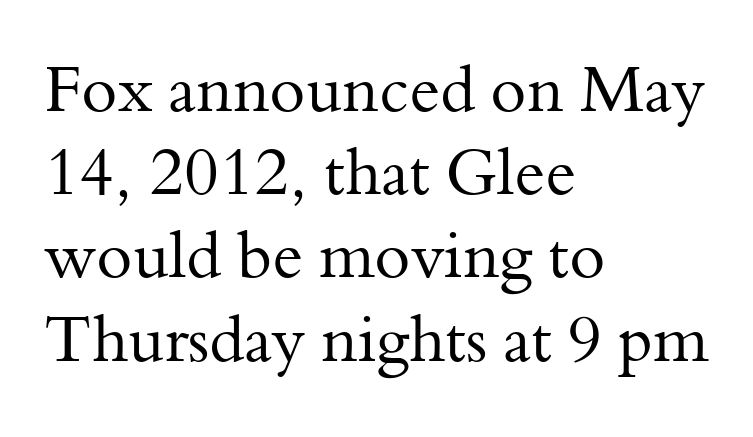
Q: Is the text bold? A: No.
Q: Is the text italic (slanted)? A: No, it is upright.
Q: Is the typeface a serif or a sans-serif typeface? A: Serif.
Q: Is the text underlined? A: No.
Q: How is the paragraph aligned? A: Left-aligned.
Q: Is the spacing between letters normal or unusually wide? A: Normal.
Q: Is the spacing between lines tight, normal or loose? A: Normal.
Q: Width (condensed, normal, or wide)? A: Normal.
Q: Stroke contrast? A: Medium.
Q: x-height? A: Small.
Q: Monospaced? A: No.
